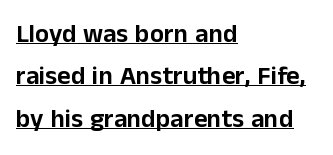
Notice how the passage keeps a crisp vertical edge on the left only. Horizontal bands of white between lines are of average thickness. Unlike italic type, these characters show no tilt at all. This is underlined copy, the kind a proofreader might mark for attention. What stands out about the letter spacing? Nothing — it is the standard amount.
